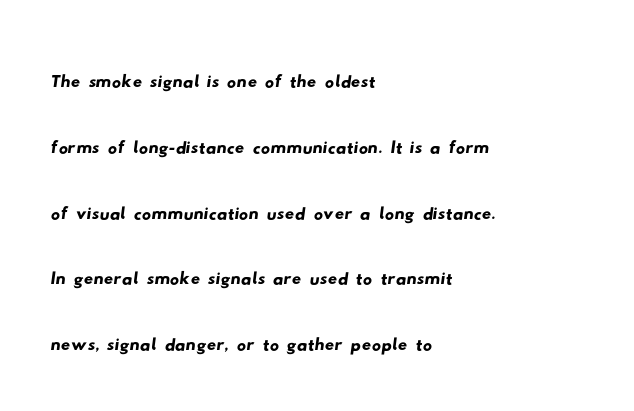
Q: Is the typeface a serif or a sans-serif typeface? A: Sans-serif.
Q: Is the text underlined? A: No.
Q: How is the paragraph aligned? A: Left-aligned.
Q: Is the spacing between letters normal or unusually wide? A: Normal.
Q: Is the spacing between lines tight, normal or loose? A: Normal.
Q: Width (condensed, normal, or wide)? A: Wide.
Q: Stroke contrast? A: Low.
Q: x-height? A: Small.
Q: Monospaced? A: No.
